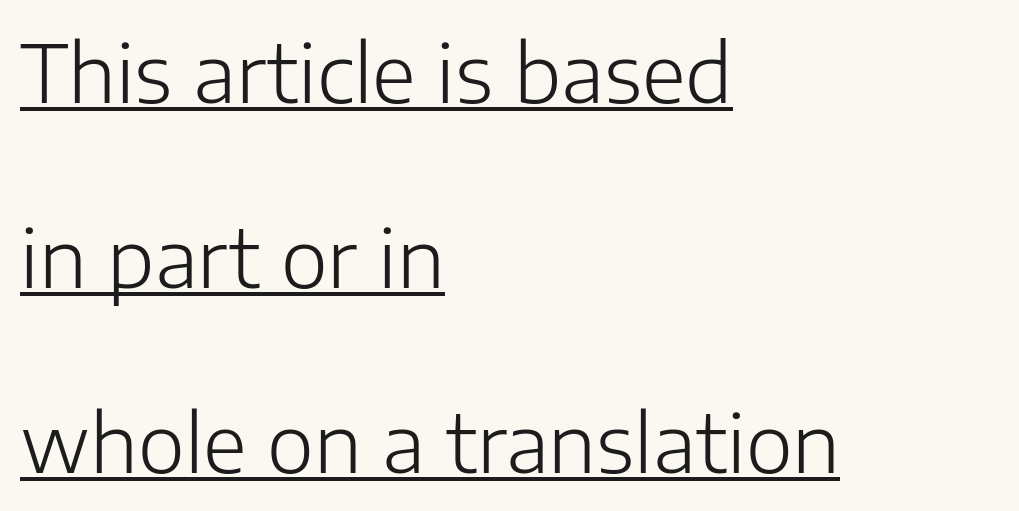
The face used here is proportionally spaced, like ordinary book or web type. The text block is weighted toward the left margin, trailing off unevenly rightward. When letters stand straight like this, we call the style roman or upright. Is this a sans? Yes — the strokes have no serifs. Weight: regular or lighter. Glyph-to-glyph distance matches everyday printed text.
